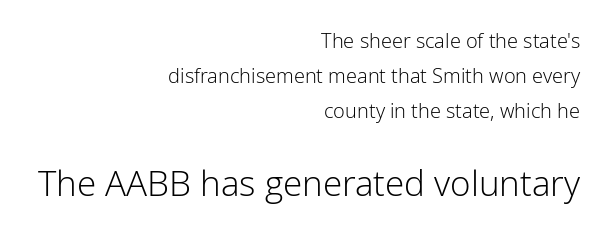
You could not count columns in this text — the font is proportionally spaced. Weight: not bold — regular or lighter. Every stem runs plumb, perpendicular to the baseline. Compared with typical body copy, the letter spacing here is the same.
